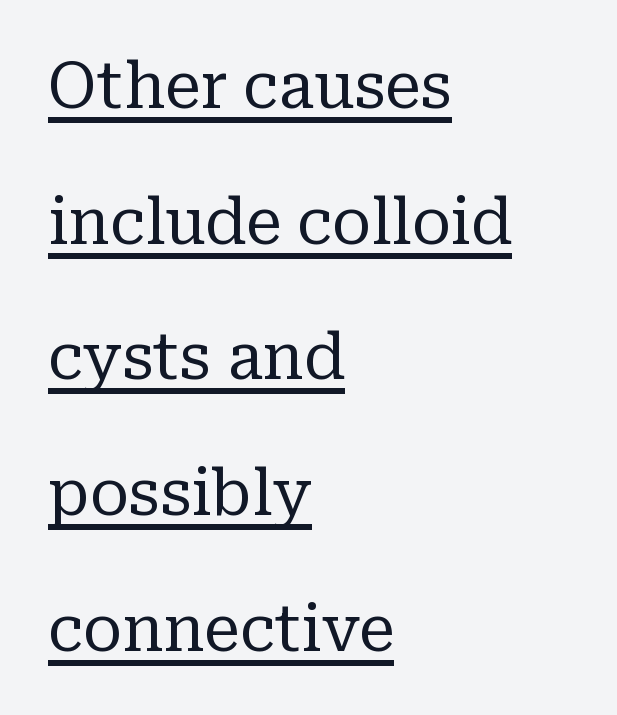
Q: Is the text bold? A: No.
Q: Is the text italic (slanted)? A: No, it is upright.
Q: Is the typeface a serif or a sans-serif typeface? A: Serif.
Q: Is the text underlined? A: Yes.
Q: How is the paragraph aligned? A: Left-aligned.
Q: Is the spacing between letters normal or unusually wide? A: Normal.
Q: Is the spacing between lines tight, normal or loose? A: Loose.
Q: Width (condensed, normal, or wide)? A: Normal.
Q: Stroke contrast? A: Low.
Q: x-height? A: Medium.
Q: Monospaced? A: No.
